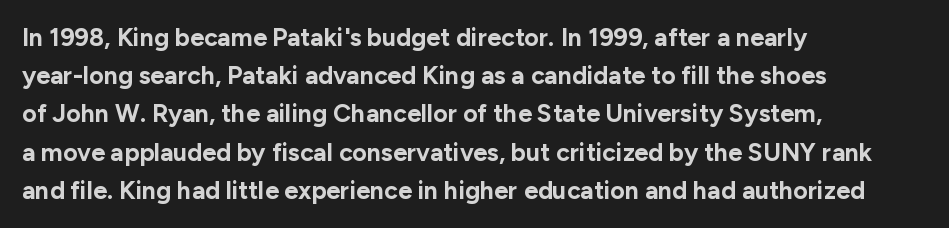
The image shows 25 px bold type, upright; set left-aligned, normal line spacing (1.53x), normal letter spacing, not underlined.
